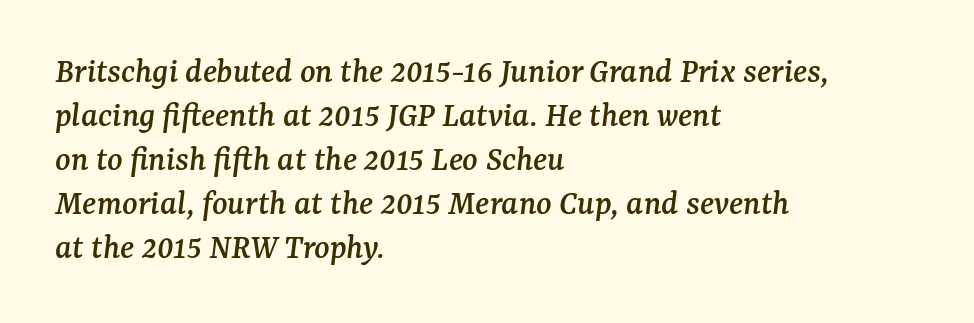
{"serif": "yes", "italic": "yes", "lean": "right", "slant_degrees": 7, "width": "normal", "stroke_contrast": "medium", "x_height": "medium", "monospaced": "no", "underline": "no", "align": "left", "line_spacing_ratio": 1.22, "letter_spacing": "normal", "letter_spacing_em": 0.0, "glyph_px": 36}
